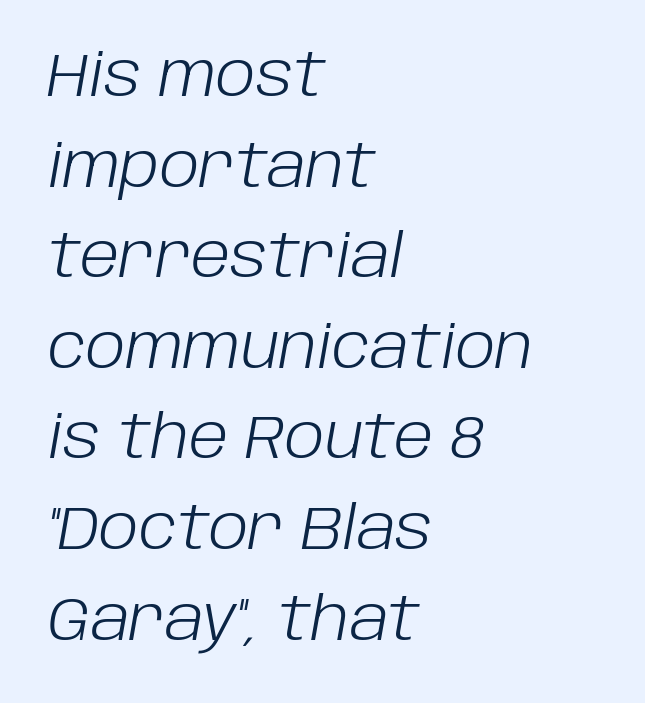
What stands out about the letter spacing? Nothing — it is the standard amount. Yep, that's italic — everything's leaning. Heft: none added — not bold. The passage shown is typed in a proportional face where columns would drift. The space beneath each line is pristine and unruled. Caption: multi-line text, flush left, ragged right.
